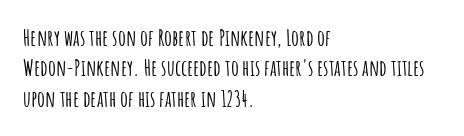
The image shows 22 px text type, upright; set left-aligned, normal line spacing (1.38x), normal letter spacing, not underlined.
